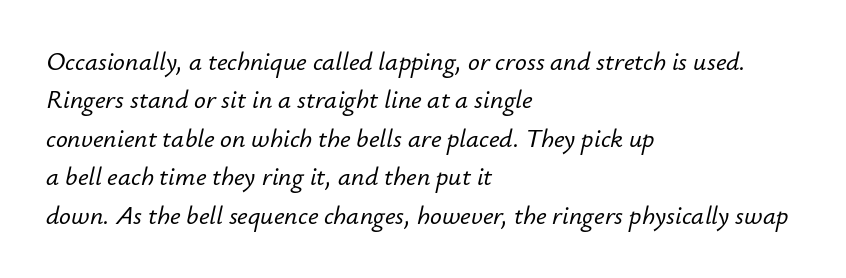
The image shows 26 px text type, italic (leaning right); set left-aligned, normal line spacing (1.48x), normal letter spacing, not underlined.
